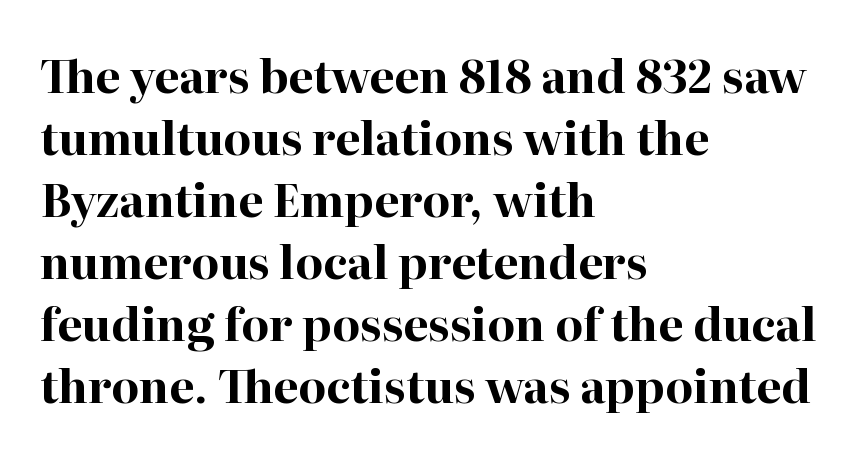
The image shows 45 px bold serif type, upright; set left-aligned, normal line spacing (1.38x), normal letter spacing, not underlined; high stroke contrast and a medium x-height.
